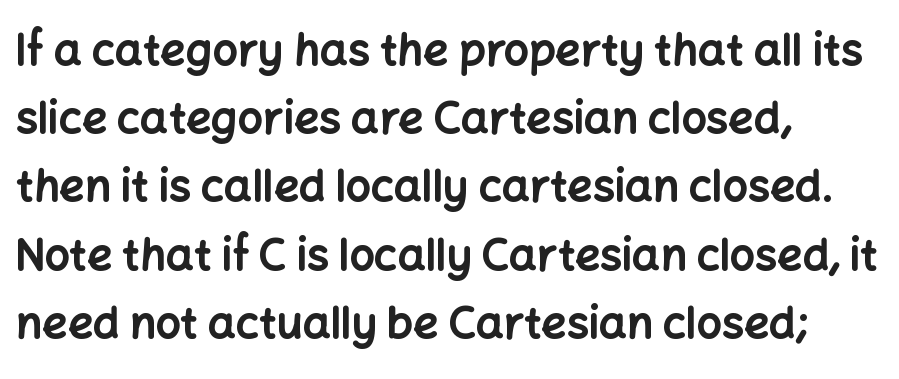
{"serif": "no", "italic": "no", "bold": "yes", "weight": "bold", "width": "normal", "stroke_contrast": "low", "x_height": "medium", "monospaced": "no", "underline": "no", "align": "left", "line_spacing": "normal", "line_spacing_ratio": 1.55, "letter_spacing": "normal", "letter_spacing_em": 0.0, "glyph_px": 44}
